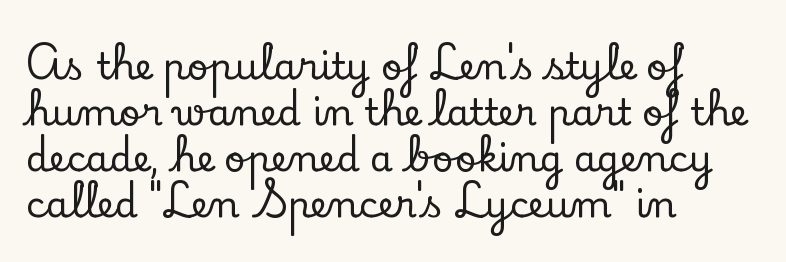
{"serif": "yes", "italic": "no", "width": "normal", "stroke_contrast": "low", "x_height": "small", "monospaced": "no", "underline": "no", "align": "left", "line_spacing_ratio": 1.24, "letter_spacing": "normal", "letter_spacing_em": 0.0, "glyph_px": 37}
